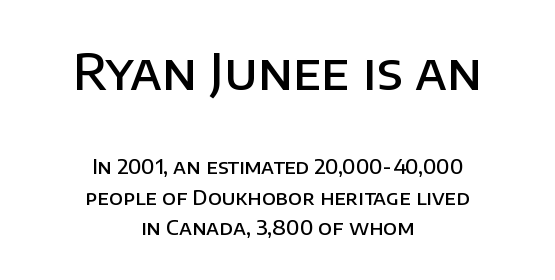
The image shows 49 px semibold sans-serif type, upright; set centered, normal line spacing (1.53x), normal letter spacing, not underlined; the first (top) block is 2.45x larger; low stroke contrast and a large x-height.
